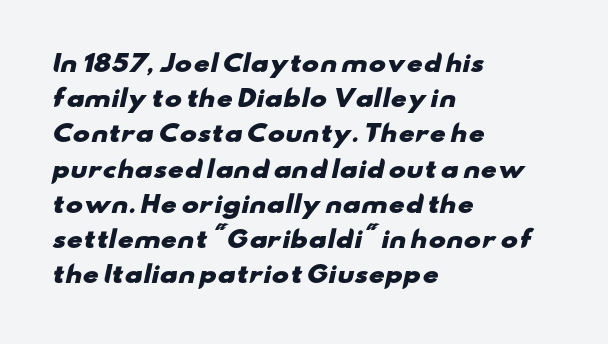
Emphasis by weight is at full strength: bold. The space between consecutive lines is moderate. This rendering uses left alignment, leaving the right contour irregular. Plain, unruled lines of type. Honestly, the letter spacing is just normal — you wouldn't notice it.
